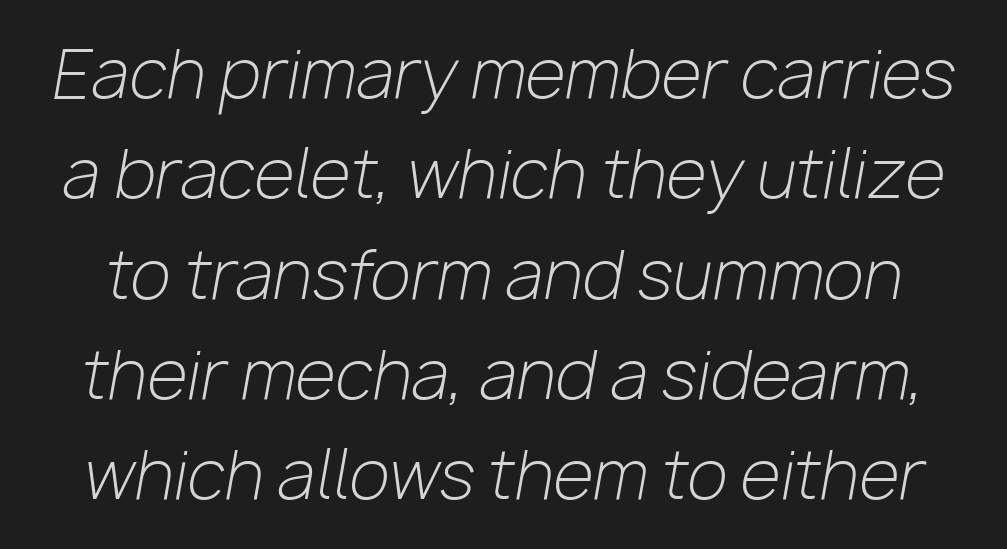
The image shows 66 px light type, italic (leaning right); set normal line spacing (1.52x), normal letter spacing, not underlined; low stroke contrast and a medium x-height.
